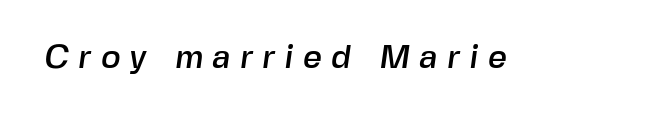
{"serif": "no", "width": "normal", "x_height": "medium", "monospaced": "no", "underline": "no", "letter_spacing": "wide", "letter_spacing_em": 0.28, "glyph_px": 33}
